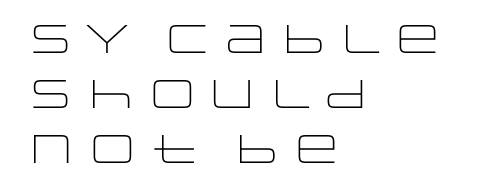
Q: Is the text bold? A: No.
Q: Is the text italic (slanted)? A: No, it is upright.
Q: Is the typeface a serif or a sans-serif typeface? A: Sans-serif.
Q: Is the text underlined? A: No.
Q: How is the paragraph aligned? A: Left-aligned.
Q: Is the spacing between letters normal or unusually wide? A: Normal.
Q: Is the spacing between lines tight, normal or loose? A: Normal.
Q: Width (condensed, normal, or wide)? A: Wide.
Q: Stroke contrast? A: Low.
Q: x-height? A: Large.
Q: Monospaced? A: No.
